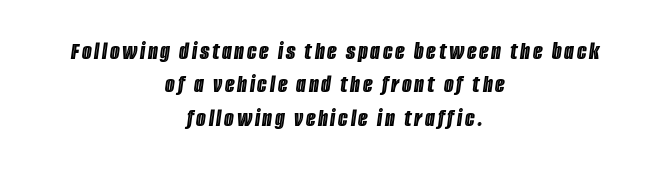
Q: Is the text italic (slanted)? A: Yes, it leans right by about 8 degrees.
Q: Is the text underlined? A: No.
Q: How is the paragraph aligned? A: Centered.
Q: Is the spacing between lines tight, normal or loose? A: Normal.
